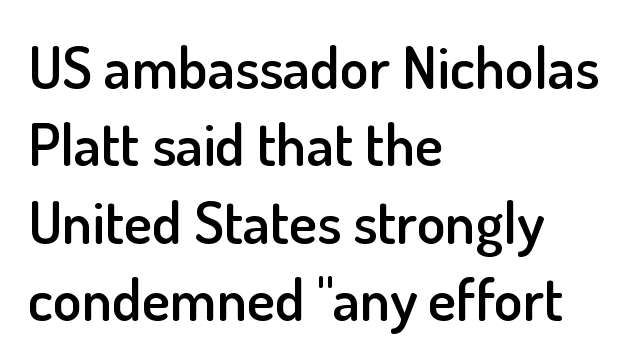
The image shows 59 px semibold sans-serif type, upright; set left-aligned, normal line spacing (1.31x), normal letter spacing, not underlined; low stroke contrast and a small x-height.
